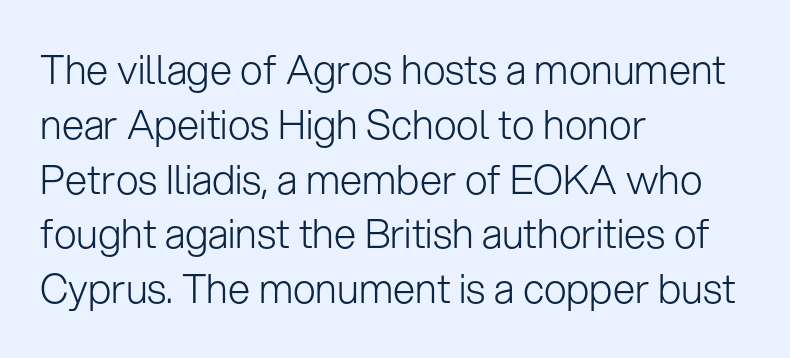
Q: Is the text bold? A: No.
Q: Is the text italic (slanted)? A: No, it is upright.
Q: Is the typeface a serif or a sans-serif typeface? A: Sans-serif.
Q: Is the text underlined? A: No.
Q: How is the paragraph aligned? A: Left-aligned.
Q: Is the spacing between letters normal or unusually wide? A: Normal.
Q: Is the spacing between lines tight, normal or loose? A: Normal.
Q: Width (condensed, normal, or wide)? A: Normal.
Q: Stroke contrast? A: Low.
Q: x-height? A: Medium.
Q: Monospaced? A: No.
